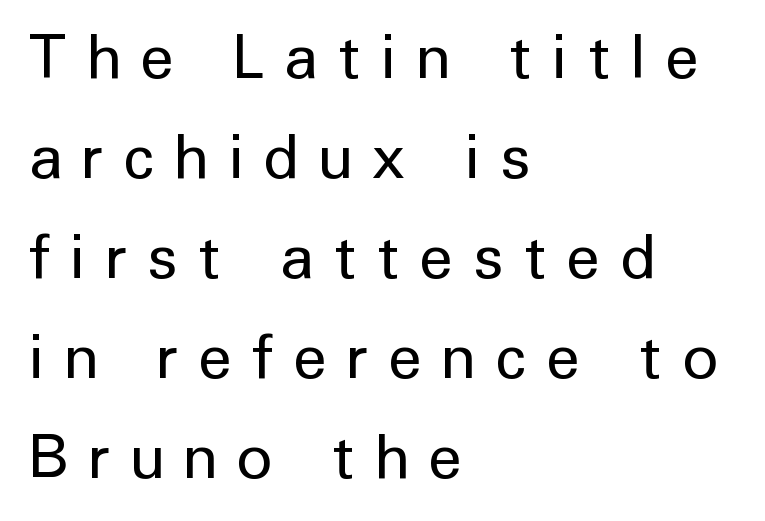
Q: Is the text bold? A: No.
Q: Is the text italic (slanted)? A: No, it is upright.
Q: Is the typeface a serif or a sans-serif typeface? A: Sans-serif.
Q: Is the text underlined? A: No.
Q: How is the paragraph aligned? A: Left-aligned.
Q: Is the spacing between letters normal or unusually wide? A: Unusually wide.
Q: Is the spacing between lines tight, normal or loose? A: Normal.
Q: Width (condensed, normal, or wide)? A: Normal.
Q: Stroke contrast? A: Low.
Q: x-height? A: Medium.
Q: Monospaced? A: No.
